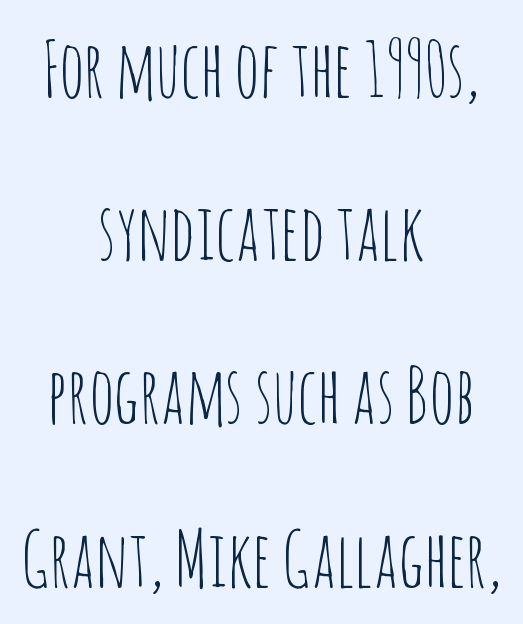
Descender tails drop into unmarked territory. Varying glyph widths throughout — classic text-font behaviour. Note: no serifs on the glyphs. Which margin do the lines hug? Neither — every line sits in the middle. How are the letters spaced? Ordinarily, with no added tracking.
